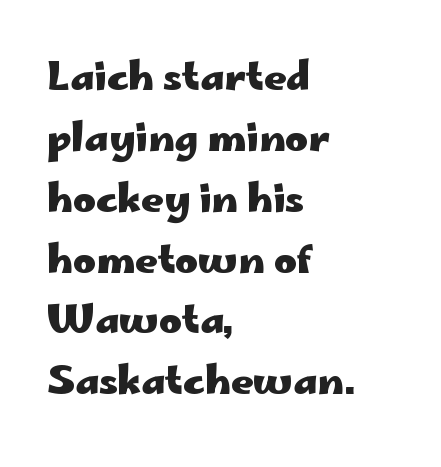
The lines in this sample share a left origin and differ only in where they stop. You can tell it's not italic because the verticals are truly vertical. No extra tracking has been applied to these lines. Think of a printed novel: that variable character pitch is what you see here.
